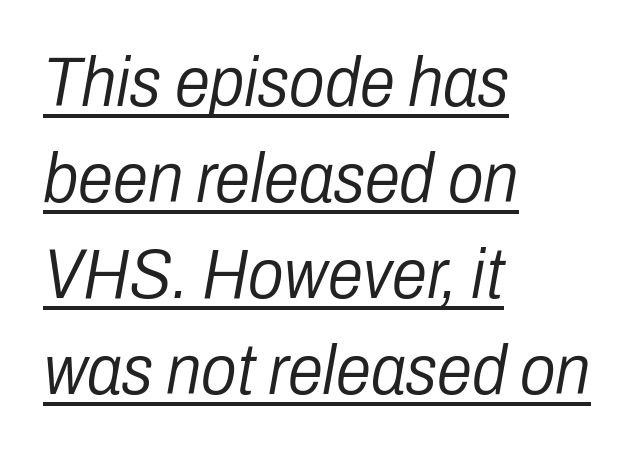
Q: Is the text bold? A: No.
Q: Is the text italic (slanted)? A: Yes, it leans right by about 10 degrees.
Q: Is the text underlined? A: Yes.
Q: How is the paragraph aligned? A: Left-aligned.
Q: Is the spacing between letters normal or unusually wide? A: Normal.
Q: Is the spacing between lines tight, normal or loose? A: Normal.
Q: Width (condensed, normal, or wide)? A: Condensed.
Q: Stroke contrast? A: Low.
Q: x-height? A: Medium.
Q: Monospaced? A: No.
